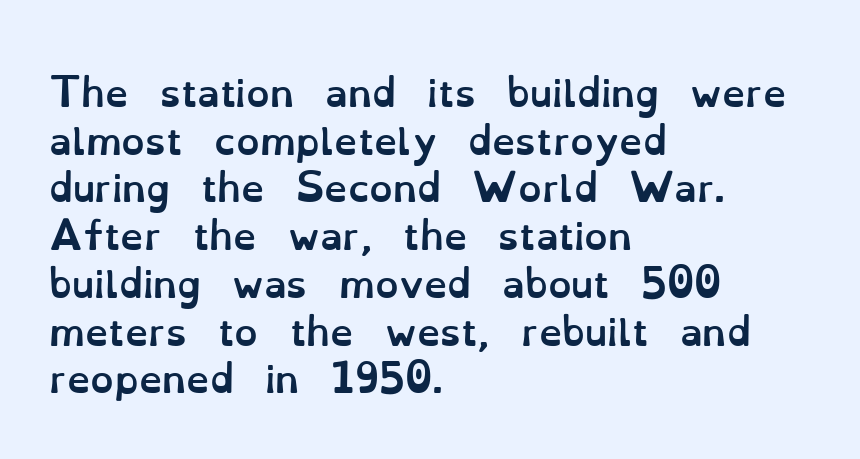
Q: Is the text bold? A: Yes.
Q: Is the text italic (slanted)? A: No, it is upright.
Q: Is the text underlined? A: No.
Q: How is the paragraph aligned? A: Left-aligned.
Q: Is the spacing between letters normal or unusually wide? A: Normal.
Q: Is the spacing between lines tight, normal or loose? A: Normal.
Q: Width (condensed, normal, or wide)? A: Normal.
Q: Stroke contrast? A: Low.
Q: x-height? A: Small.
Q: Monospaced? A: No.
